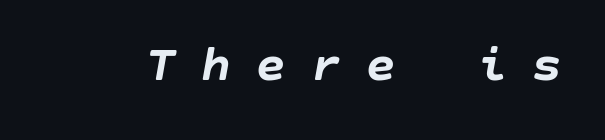
The image shows 52 px semibold type, italic (leaning right); set unusually wide letter spacing (+0.46 em), not underlined; low stroke contrast and a large x-height.
